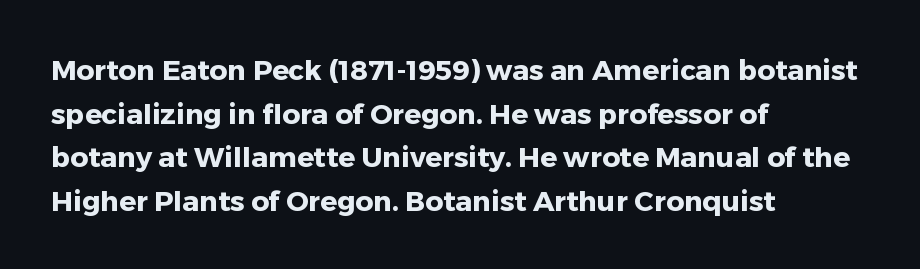
{"serif": "no", "italic": "no", "bold": "yes", "weight": "heavy", "width": "normal", "stroke_contrast": "low", "x_height": "medium", "monospaced": "no", "underline": "no", "align": "left", "line_spacing": "normal", "line_spacing_ratio": 1.56, "letter_spacing": "normal", "letter_spacing_em": 0.0, "glyph_px": 28}
